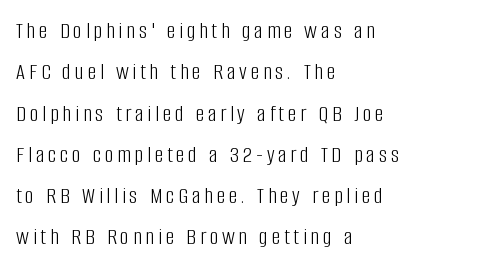
{"italic": "no", "bold": "no", "underline": "no", "align": "left", "line_spacing_ratio": 1.72, "glyph_px": 24}
